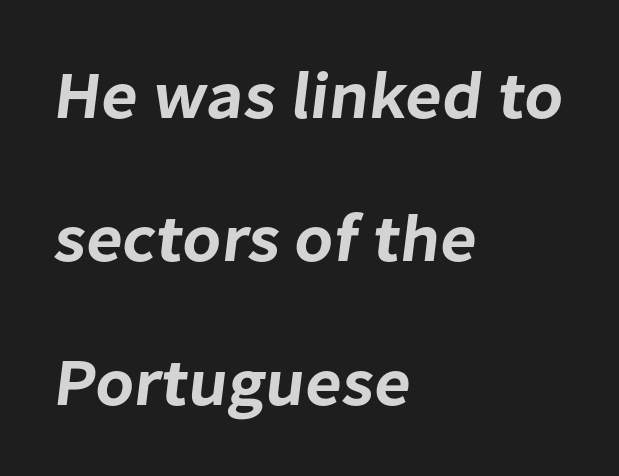
Glyph-to-glyph distance matches everyday printed text. Leftover space on each line is placed entirely after the last word. These lines are rendered in a variable-pitch font. Each letter's strokes conclude bluntly, with no projecting serifs.
